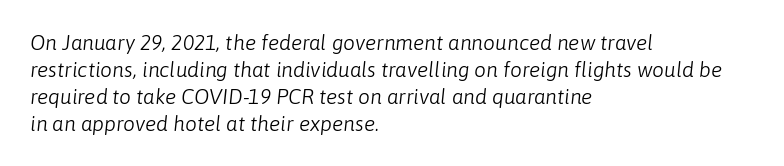
Stems here are at most as thick as an everyday book face. The typesetter chose a ragged-right arrangement here. Short note: letters normally spaced. This sample keeps an unexceptional amount of space between lines. Rule under the text: the space is simply empty. The text carries the slant typical of an italic or oblique font.
